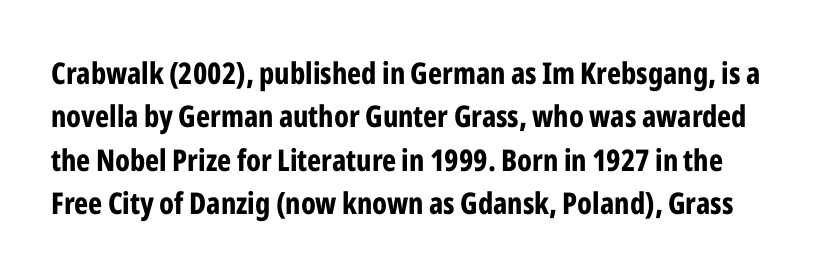
The image shows 30 px bold, condensed sans-serif type, upright; set normal line spacing (1.45x), normal letter spacing, not underlined; low stroke contrast and a medium x-height.
